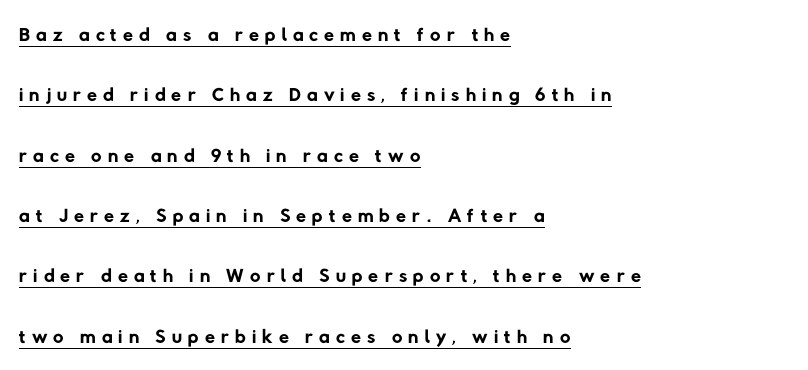
The rendering uses a large line-height, opening up the rows. A typesetter would label this face a sans. What decoration does the sample have? An underline. The line texture is sparse and dotted thanks to wide tracking.
